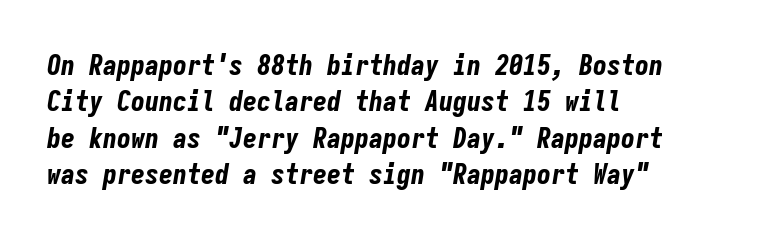
Q: Is the text bold? A: Yes.
Q: Is the text italic (slanted)? A: Yes, it leans right by about 9 degrees.
Q: Is the text underlined? A: No.
Q: How is the paragraph aligned? A: Left-aligned.
Q: Is the spacing between letters normal or unusually wide? A: Normal.
Q: Is the spacing between lines tight, normal or loose? A: Normal.
Q: Width (condensed, normal, or wide)? A: Condensed.
Q: Stroke contrast? A: Low.
Q: x-height? A: Medium.
Q: Monospaced? A: Yes.
